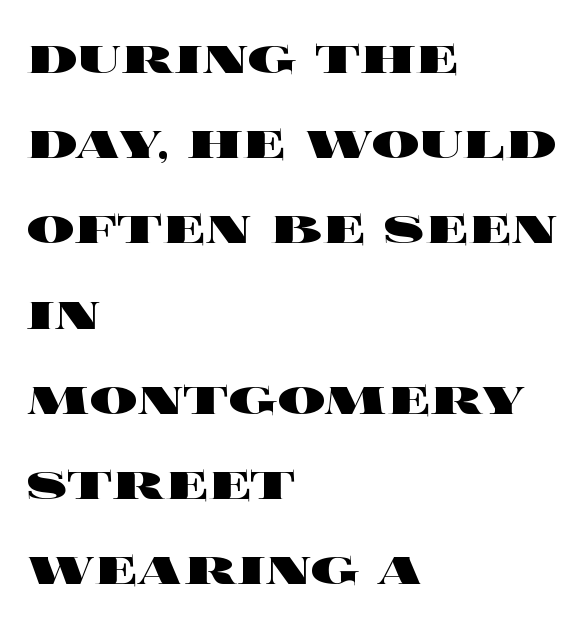
Q: Is the text bold? A: Yes.
Q: Is the text italic (slanted)? A: No, it is upright.
Q: Is the text underlined? A: No.
Q: How is the paragraph aligned? A: Left-aligned.
Q: Is the spacing between letters normal or unusually wide? A: Normal.
Q: Is the spacing between lines tight, normal or loose? A: Normal.
Q: Width (condensed, normal, or wide)? A: Wide.
Q: x-height? A: Large.
Q: Monospaced? A: No.
